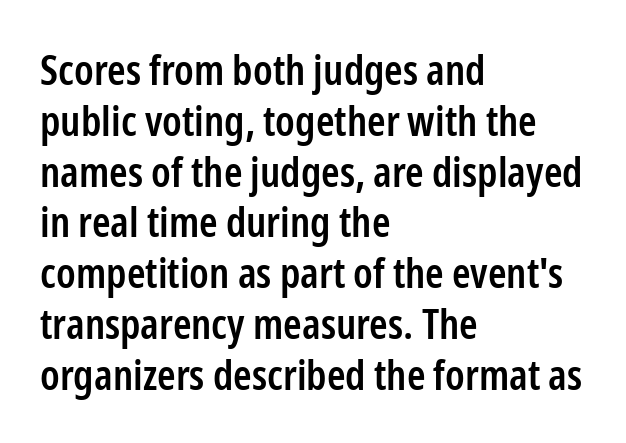
Q: Is the text bold? A: Semi-bold.
Q: Is the text italic (slanted)? A: No, it is upright.
Q: Is the typeface a serif or a sans-serif typeface? A: Sans-serif.
Q: Is the text underlined? A: No.
Q: How is the paragraph aligned? A: Left-aligned.
Q: Is the spacing between letters normal or unusually wide? A: Normal.
Q: Width (condensed, normal, or wide)? A: Condensed.
Q: Stroke contrast? A: Low.
Q: x-height? A: Medium.
Q: Monospaced? A: No.
